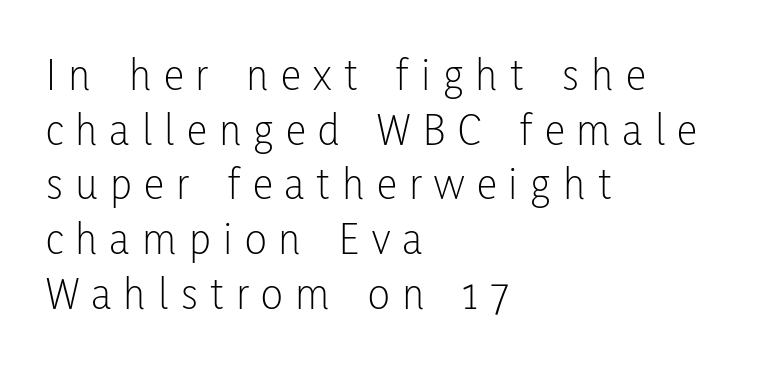
{"serif": "no", "italic": "no", "bold": "no", "weight": "light", "width": "condensed", "stroke_contrast": "low", "x_height": "medium", "monospaced": "no", "underline": "no", "align": "left", "line_spacing_ratio": 1.19, "letter_spacing": "wide", "letter_spacing_em": 0.27, "glyph_px": 46}
